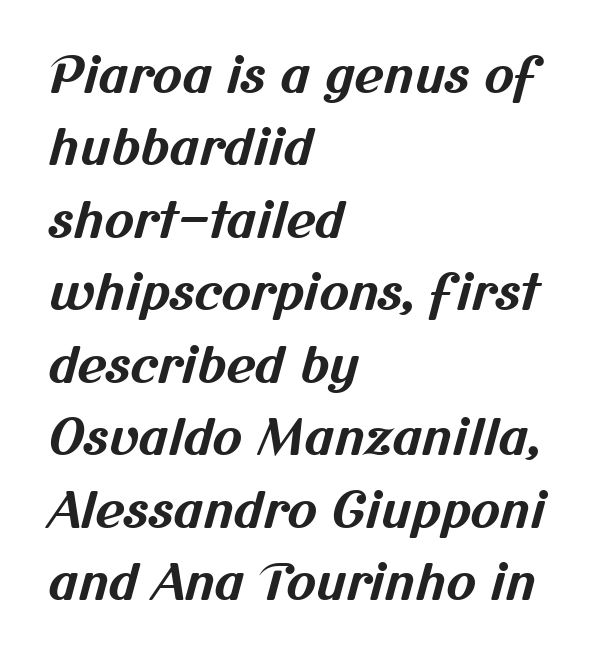
{"serif": "no", "bold": "yes", "weight": "bold", "width": "normal", "stroke_contrast": "medium", "x_height": "medium", "monospaced": "no", "underline": "no", "align": "left", "line_spacing": "normal", "line_spacing_ratio": 1.45, "letter_spacing": "normal", "letter_spacing_em": 0.0, "glyph_px": 50}
